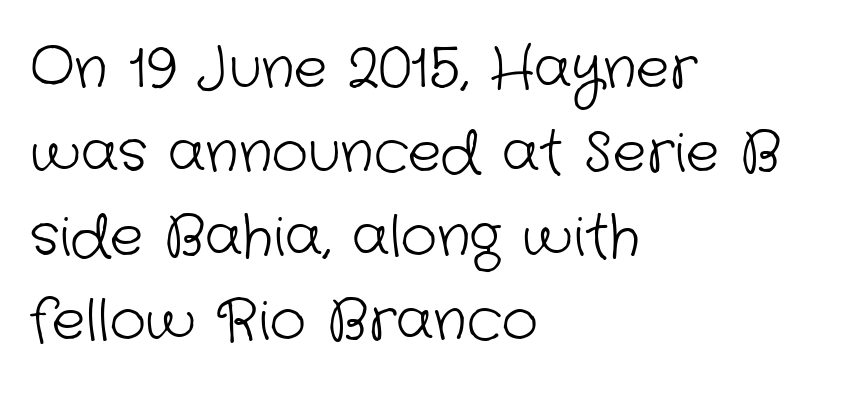
Q: Is the text bold? A: No.
Q: Is the typeface a serif or a sans-serif typeface? A: Sans-serif.
Q: Is the text underlined? A: No.
Q: How is the paragraph aligned? A: Left-aligned.
Q: Is the spacing between letters normal or unusually wide? A: Normal.
Q: Is the spacing between lines tight, normal or loose? A: Normal.
Q: Width (condensed, normal, or wide)? A: Normal.
Q: Stroke contrast? A: Low.
Q: x-height? A: Medium.
Q: Monospaced? A: No.
